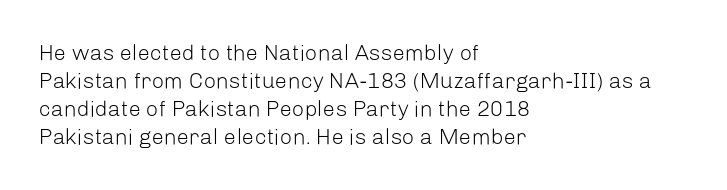
The image shows 22 px text type, upright; set left-aligned, normal line spacing (1.28x), normal letter spacing, not underlined.
